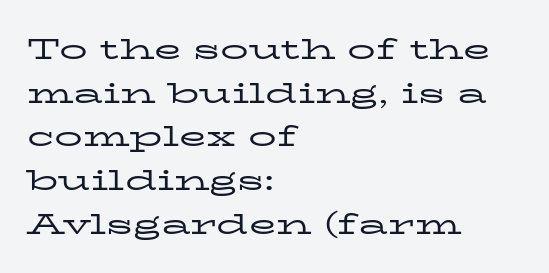
Q: Is the text bold? A: No.
Q: Is the text italic (slanted)? A: No, it is upright.
Q: Is the typeface a serif or a sans-serif typeface? A: Serif.
Q: Is the text underlined? A: No.
Q: How is the paragraph aligned? A: Left-aligned.
Q: Is the spacing between letters normal or unusually wide? A: Normal.
Q: Is the spacing between lines tight, normal or loose? A: Normal.
Q: Width (condensed, normal, or wide)? A: Wide.
Q: Stroke contrast? A: Low.
Q: x-height? A: Medium.
Q: Monospaced? A: No.
